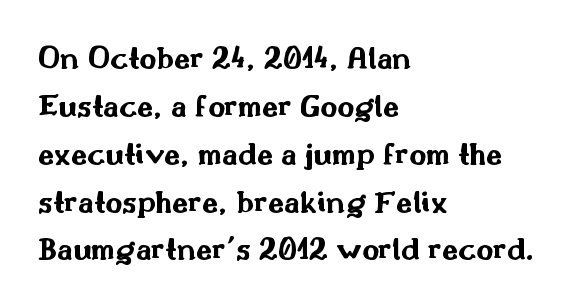
{"serif": "no", "italic": "no", "bold": "yes", "weight": "bold", "width": "wide", "stroke_contrast": "medium", "x_height": "small", "monospaced": "no", "underline": "no", "align": "left", "line_spacing": "normal", "line_spacing_ratio": 1.45, "letter_spacing": "normal", "letter_spacing_em": 0.0, "glyph_px": 33}
